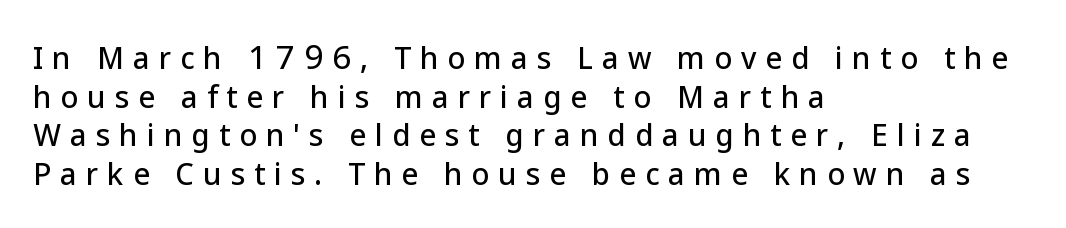
Q: Is the text italic (slanted)? A: No, it is upright.
Q: Is the typeface a serif or a sans-serif typeface? A: Sans-serif.
Q: Is the text underlined? A: No.
Q: How is the paragraph aligned? A: Left-aligned.
Q: Is the spacing between letters normal or unusually wide? A: Unusually wide.
Q: Is the spacing between lines tight, normal or loose? A: Normal.
Q: Width (condensed, normal, or wide)? A: Normal.
Q: Stroke contrast? A: Low.
Q: x-height? A: Medium.
Q: Monospaced? A: No.
